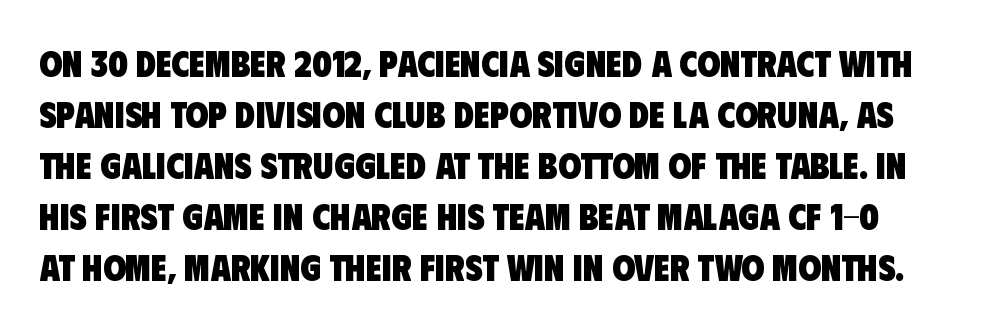
Unlike a traditional serif, this face leaves its strokes unadorned. Plenty of ink on the page — the face is bold. This sample has the flowing, uneven cadence of proportional lettering. Default kerning and tracking; the words read as compact shapes. The baseline area is clear. Quick note: interline space is typical.
